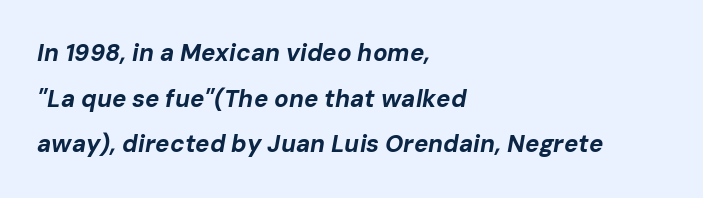
Q: Is the text bold? A: Yes.
Q: Is the text italic (slanted)? A: Yes, it leans right by about 10 degrees.
Q: Is the text underlined? A: No.
Q: How is the paragraph aligned? A: Left-aligned.
Q: Is the spacing between letters normal or unusually wide? A: Normal.
Q: Is the spacing between lines tight, normal or loose? A: Loose.
